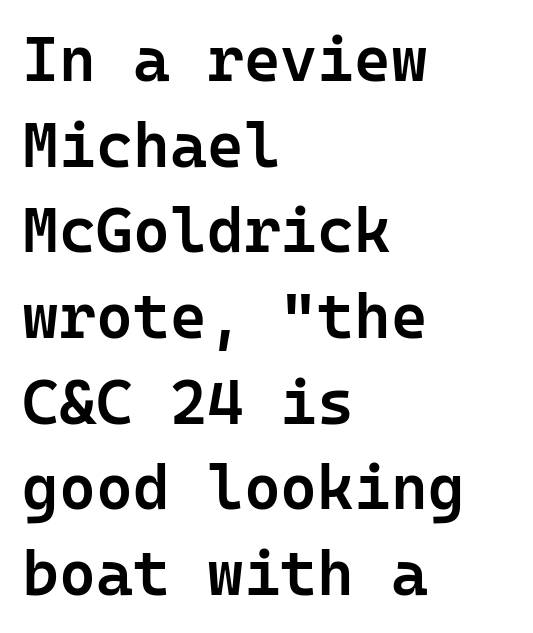
No italicization has been applied; the sample stays upright. Look at the bottom of the vertical strokes: they stop flat, with no serifs. Is the type bold? Partly — it's a semibold, heavier than regular but not fully bold. Standard letterfit; no display-style spreading of the glyphs.
